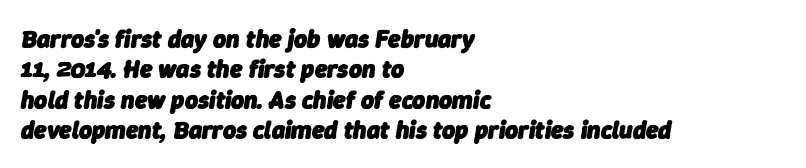
The image shows 25 px bold type, italic (leaning right); set left-aligned, line spacing 1.22x, normal letter spacing, not underlined.
